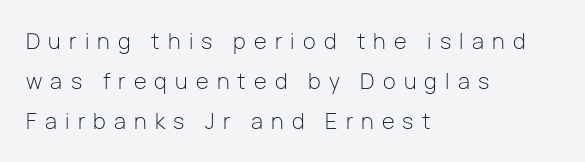
The letters stand straight up with perfectly vertical stems. Letters have the restrained weight of plain body copy at most. The glyphs are unaccompanied by any horizontal stroke below them. Is there much room between lines? Yes — plenty of vertical air separates them.
